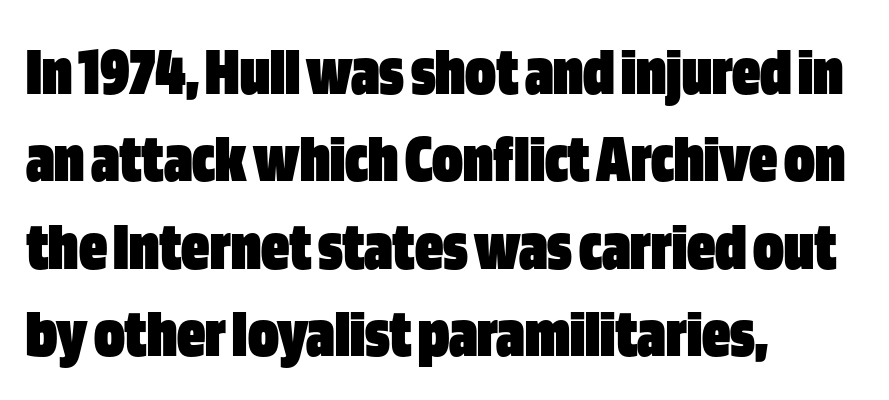
Q: Is the text bold? A: Yes.
Q: Is the text italic (slanted)? A: No, it is upright.
Q: Is the typeface a serif or a sans-serif typeface? A: Sans-serif.
Q: Is the text underlined? A: No.
Q: How is the paragraph aligned? A: Left-aligned.
Q: Is the spacing between letters normal or unusually wide? A: Normal.
Q: Is the spacing between lines tight, normal or loose? A: Normal.
Q: Width (condensed, normal, or wide)? A: Condensed.
Q: Stroke contrast? A: Low.
Q: x-height? A: Large.
Q: Monospaced? A: No.
